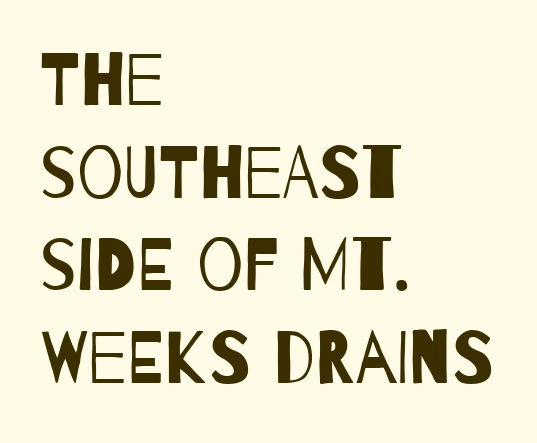
Q: Is the text bold? A: No.
Q: Is the typeface a serif or a sans-serif typeface? A: Sans-serif.
Q: Is the text underlined? A: No.
Q: How is the paragraph aligned? A: Left-aligned.
Q: Is the spacing between letters normal or unusually wide? A: Normal.
Q: Is the spacing between lines tight, normal or loose? A: Normal.
Q: Width (condensed, normal, or wide)? A: Condensed.
Q: Stroke contrast? A: Low.
Q: x-height? A: Large.
Q: Monospaced? A: No.
